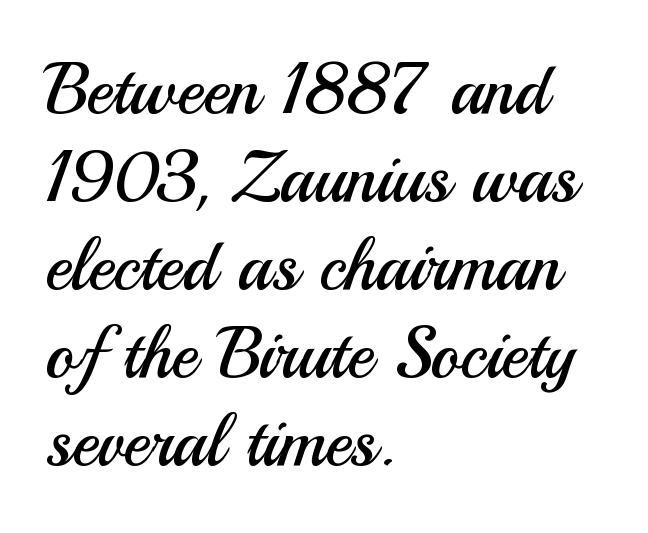
This reads as an unemphasized weight, regular at the heaviest. I'd call this a sans setting — the letters go barefoot. Clear beneath every line of the passage. Leftover space on each line is placed entirely after the last word. The passage shown is typed in a proportional face where columns would drift.
